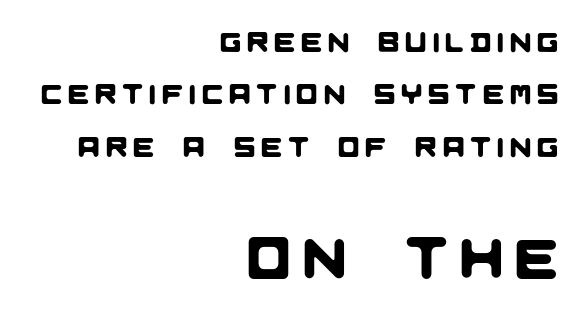
{"serif": "no", "width": "normal", "stroke_contrast": "low", "x_height": "large", "monospaced": "no", "underline": "no", "align": "right", "line_spacing_ratio": 1.87, "letter_spacing": "wide", "letter_spacing_em": 0.22, "larger_block": "second", "size_ratio": 2.04, "glyph_px": 57}
